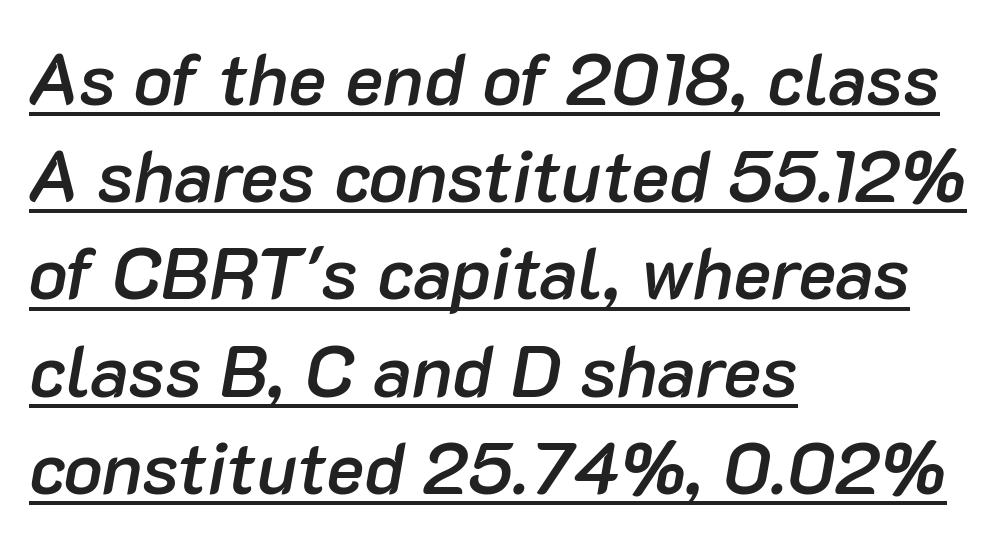
The image shows 72 px semibold type, italic (leaning right); set left-aligned, normal line spacing (1.35x), normal letter spacing, underlined; low stroke contrast and a medium x-height.
